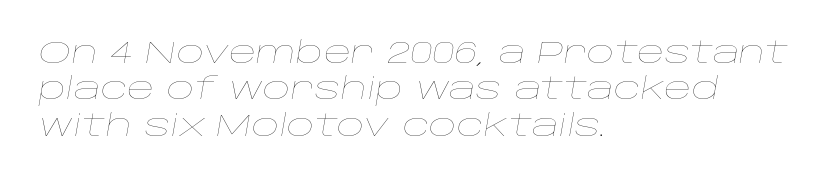
{"italic": "yes", "lean": "right", "slant_degrees": 10, "bold": "no", "weight": "thin", "width": "wide", "stroke_contrast": "low", "x_height": "large", "monospaced": "no", "underline": "no", "align": "left", "line_spacing_ratio": 1.21, "letter_spacing": "normal", "letter_spacing_em": 0.0, "glyph_px": 30}
